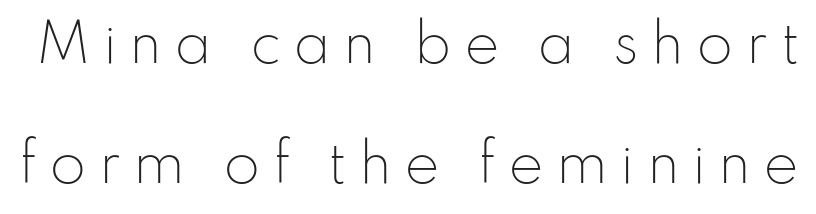
Q: Is the text bold? A: No.
Q: Is the text italic (slanted)? A: No, it is upright.
Q: Is the typeface a serif or a sans-serif typeface? A: Sans-serif.
Q: Is the text underlined? A: No.
Q: Is the spacing between letters normal or unusually wide? A: Unusually wide.
Q: Is the spacing between lines tight, normal or loose? A: Loose.
Q: Width (condensed, normal, or wide)? A: Normal.
Q: Stroke contrast? A: Low.
Q: x-height? A: Small.
Q: Monospaced? A: No.
